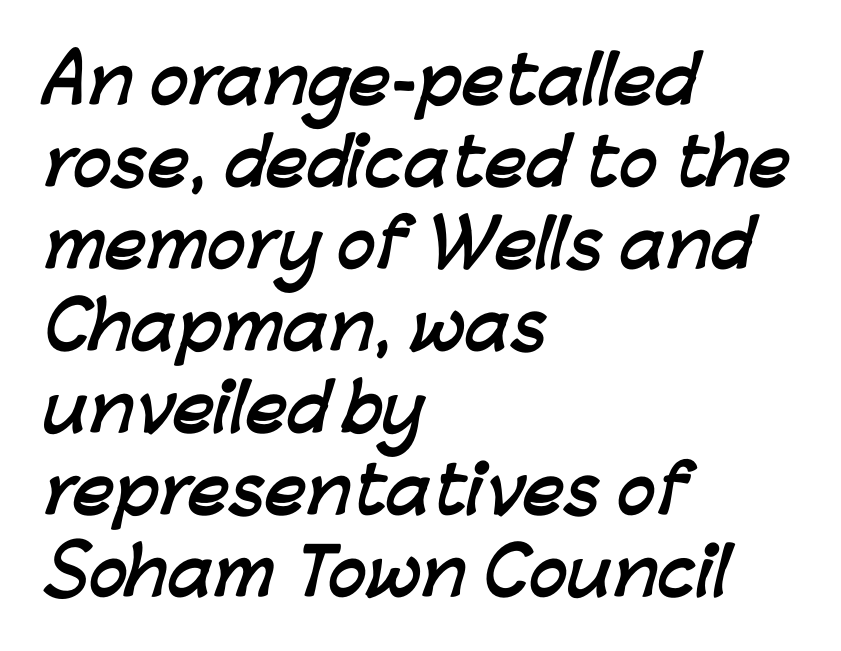
The strokes are fattened all the way to bold. To sum up the face: it is a sans, with no serifs. Clear beneath every line of the passage. Line starts are locked; line ends wander.
